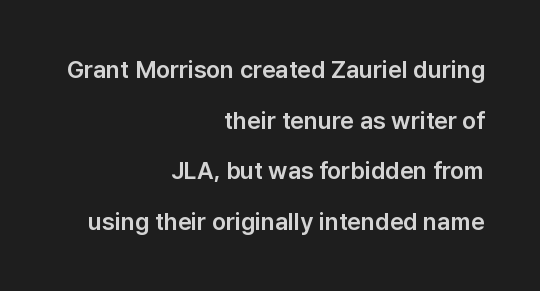
You could call the tracking neutral — neither tight nor loose. Teacher's note: observe the even right margin — that is flush-right alignment. When letters stand straight like this, we call the style roman or upright. Each new line begins a long way beneath the previous one. Honestly, there is no underline to notice here at all.
